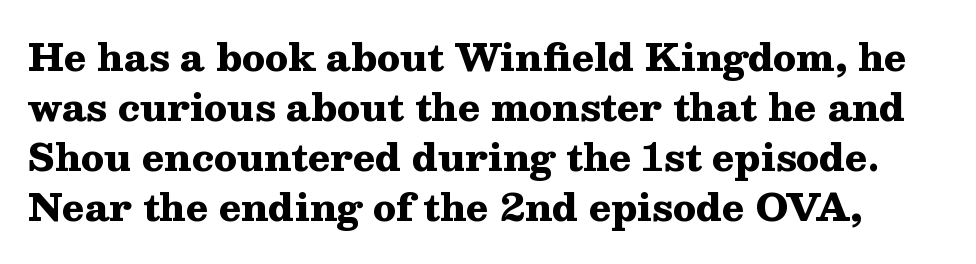
The image shows 37 px heavy, wide serif type, upright; set normal line spacing (1.35x), normal letter spacing, not underlined; medium stroke contrast and a medium x-height.
